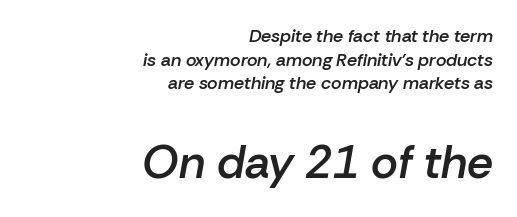
{"italic": "yes", "lean": "right", "slant_degrees": 10, "bold": "semi", "weight": "semibold", "width": "normal", "stroke_contrast": "low", "x_height": "medium", "monospaced": "no", "underline": "no", "align": "right", "line_spacing": "normal", "line_spacing_ratio": 1.31, "letter_spacing": "normal", "letter_spacing_em": 0.0, "larger_block": "second", "size_ratio": 2.56, "glyph_px": 46}
